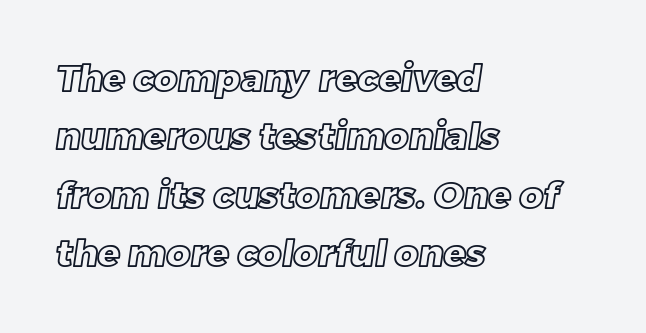
Q: Is the text underlined? A: No.
Q: How is the paragraph aligned? A: Left-aligned.
Q: Is the spacing between letters normal or unusually wide? A: Normal.
Q: Is the spacing between lines tight, normal or loose? A: Normal.
Q: Width (condensed, normal, or wide)? A: Normal.
Q: x-height? A: Large.
Q: Monospaced? A: No.
